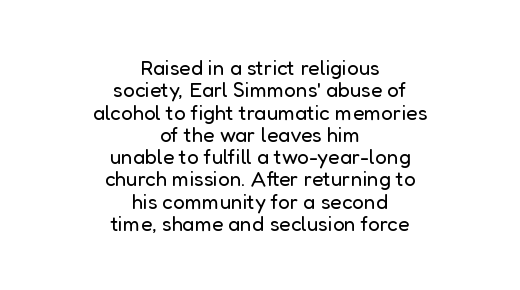
{"italic": "no", "bold": "no", "underline": "no", "align": "center", "line_spacing": "tight", "line_spacing_ratio": 1.06, "letter_spacing": "normal", "letter_spacing_em": 0.0, "glyph_px": 21}
